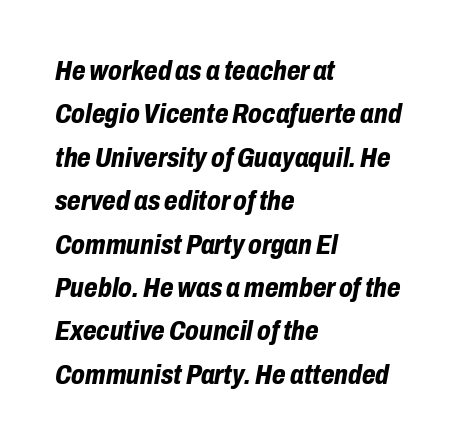
I'd describe the lettering as bold — thick and assertive. Slant detected: the letters are inclined. The paragraph has a hard left edge and a soft right edge. Words appear dense and cohesive because spacing is normal. Do the characters align in a grid? No, the font is proportional.
